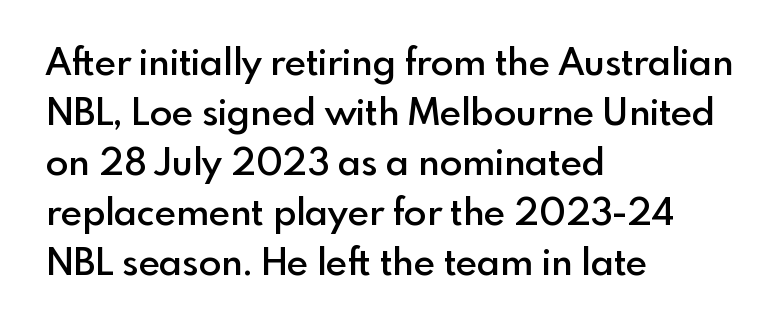
{"serif": "no", "italic": "no", "bold": "semi", "weight": "semibold", "width": "normal", "x_height": "small", "monospaced": "no", "underline": "no", "align": "left", "line_spacing": "normal", "line_spacing_ratio": 1.35, "letter_spacing": "normal", "letter_spacing_em": 0.0, "glyph_px": 37}
